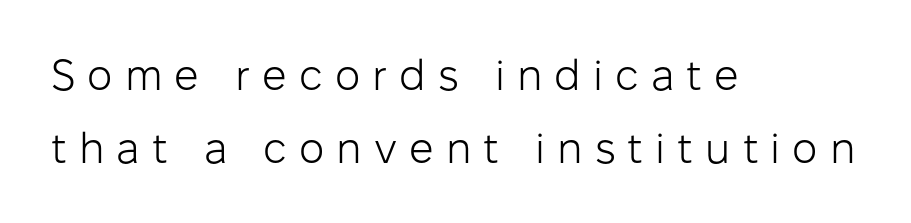
The lines in this sample share a left origin and differ only in where they stop. Rendered with straight, roman letterforms. Honestly, there is no underline to notice here at all. Think standard paragraph weight, or any step lighter than that.
